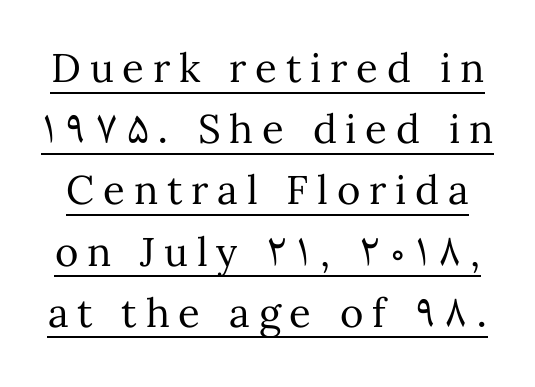
The specimen reads as upright at a glance. The vertical gap from one line to the next is medium. The passage shown is typed in a proportional face where columns would drift. Notice how a bar underscores the lettering throughout. Caption: expanded tracking, letters set apart.
